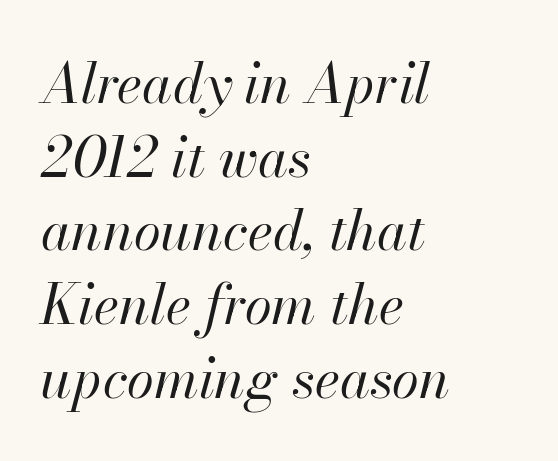
The image shows 55 px regular-weight type, italic (leaning right); set left-aligned, normal line spacing (1.34x), normal letter spacing, not underlined; high stroke contrast and a small x-height.
